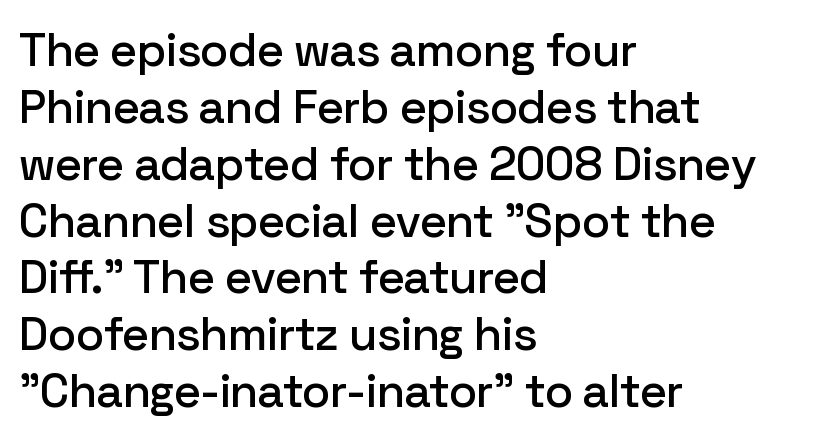
Q: Is the text italic (slanted)? A: No, it is upright.
Q: Is the typeface a serif or a sans-serif typeface? A: Sans-serif.
Q: Is the text underlined? A: No.
Q: How is the paragraph aligned? A: Left-aligned.
Q: Is the spacing between letters normal or unusually wide? A: Normal.
Q: Width (condensed, normal, or wide)? A: Normal.
Q: Stroke contrast? A: Low.
Q: x-height? A: Medium.
Q: Monospaced? A: No.
